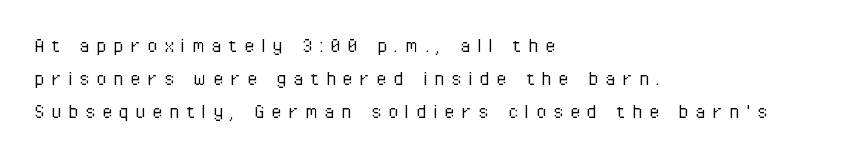
Q: Is the text bold? A: No.
Q: Is the text italic (slanted)? A: No, it is upright.
Q: Is the text underlined? A: No.
Q: How is the paragraph aligned? A: Left-aligned.
Q: Is the spacing between letters normal or unusually wide? A: Unusually wide.
Q: Is the spacing between lines tight, normal or loose? A: Normal.
